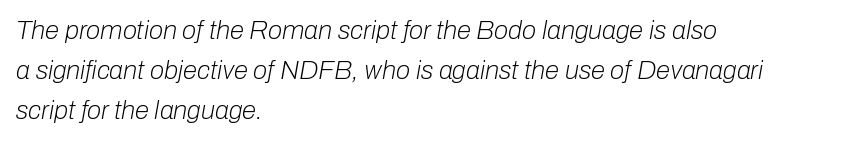
Normally led — the rows are evenly, conventionally spaced. The rendering anchors every line to the left-hand side. Characters follow at the spacing the type designer built in. An italicized treatment has been applied to the whole sample. Letters have the restrained weight of plain body copy at most.
